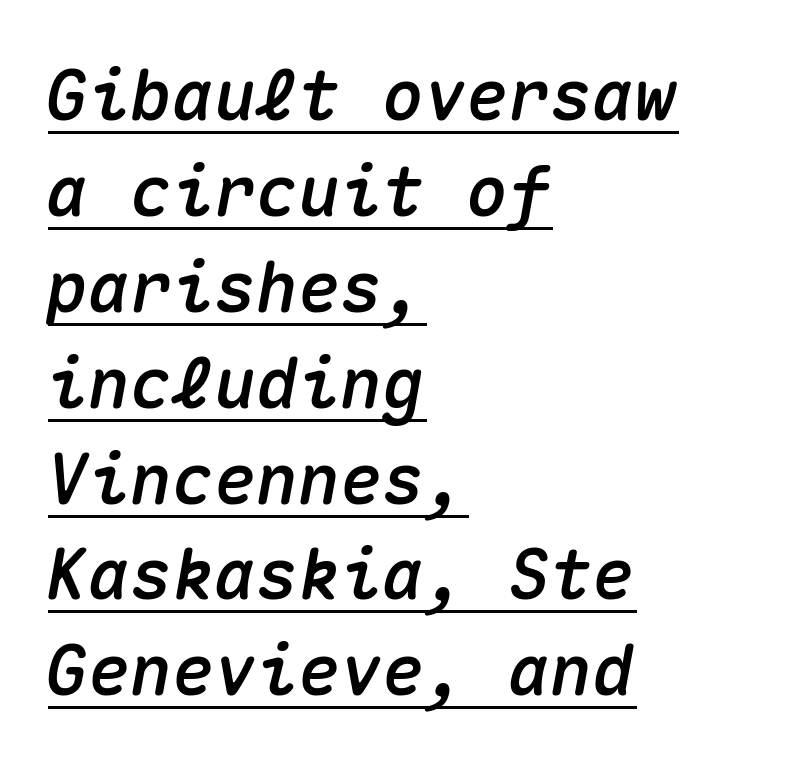
The image shows 70 px text type, italic (leaning right), monospaced; set left-aligned, normal line spacing (1.37x), normal letter spacing, underlined; medium stroke contrast and a medium x-height.
